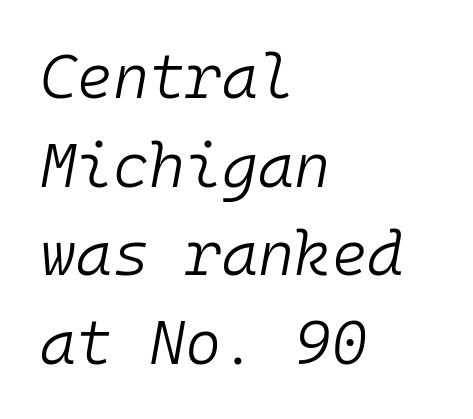
{"italic": "yes", "lean": "right", "slant_degrees": 10, "bold": "no", "weight": "light", "width": "normal", "stroke_contrast": "low", "x_height": "medium", "monospaced": "yes", "underline": "no", "align": "left", "line_spacing": "normal", "line_spacing_ratio": 1.43, "letter_spacing": "normal", "letter_spacing_em": 0.0, "glyph_px": 62}
